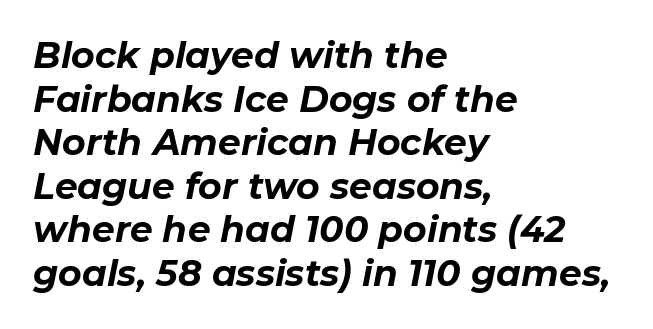
Any mark beneath the type? The region is blank. Strong, thick strokes mark this as bold type. Spacing verdict: proportional, widths tailored to each character. Does extra space separate the letters? No, they use regular spacing. Would a proofreader flag this as italicized? Yes.
